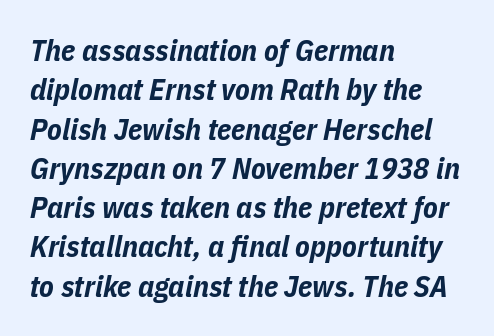
Teacher's note: observe the even left margin — that is flush-left alignment. The typography opts for an oblique posture over an upright one. Nobody drew a line under any word here. Quick note: interline space is typical. Think of a printed novel: that variable character pitch is what you see here. Heavy-handed strokes throughout: this text is bold.
